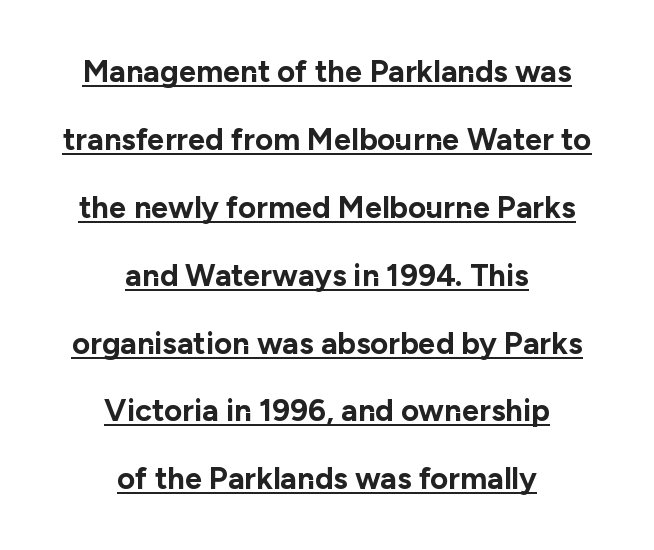
These lines are centered, leaving both edges ragged. The letters advance in unequal steps, a hallmark of proportional type. This rendering employs a face without finishing strokes, i.e., a sans-serif. The lettering stays uniformly vertical, giving the passage a roman look. The leading is generous, giving the passage an open texture.
